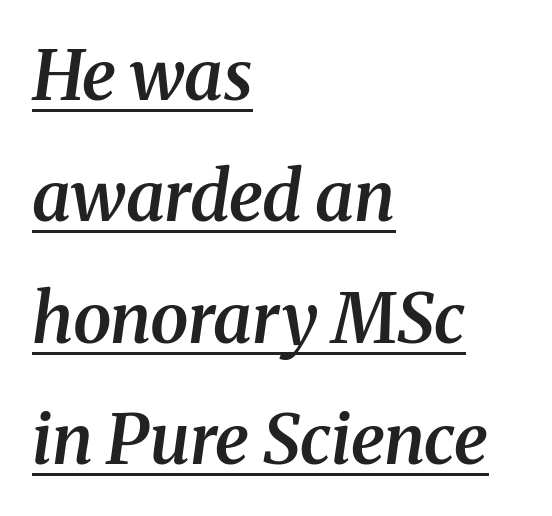
{"serif": "yes", "italic": "yes", "lean": "right", "slant_degrees": 8, "bold": "semi", "weight": "semibold", "width": "normal", "stroke_contrast": "medium", "x_height": "medium", "monospaced": "no", "underline": "yes", "align": "left", "line_spacing_ratio": 1.76, "letter_spacing": "normal", "letter_spacing_em": 0.0, "glyph_px": 69}
